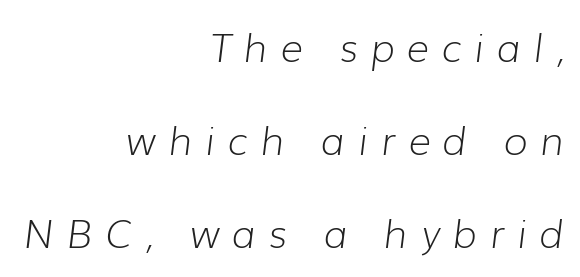
Q: Is the text bold? A: No.
Q: Is the text italic (slanted)? A: Yes, it leans right by about 7 degrees.
Q: Is the text underlined? A: No.
Q: How is the paragraph aligned? A: Right-aligned.
Q: Is the spacing between letters normal or unusually wide? A: Unusually wide.
Q: Is the spacing between lines tight, normal or loose? A: Loose.
Q: Width (condensed, normal, or wide)? A: Normal.
Q: Stroke contrast? A: Low.
Q: x-height? A: Medium.
Q: Monospaced? A: No.
